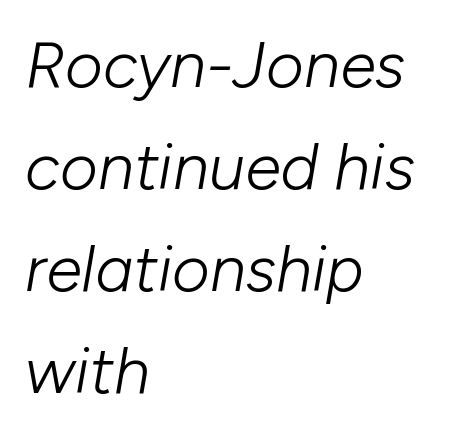
Characters follow at the spacing the type designer built in. Letters rest on an invisible, unmarked baseline. Varying glyph widths throughout — classic text-font behaviour. The face used here has a pronounced slope to its letters. The characters are drawn with everyday or finer stroke widths. The paragraph has a hard left edge and a soft right edge.
